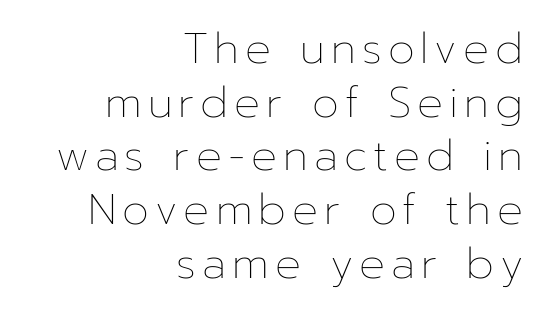
Think of a printed novel: that variable character pitch is what you see here. Unlike italic type, these characters show no tilt at all. A light-to-regular cut is what we see here. The vertical gap from one line to the next is medium.
